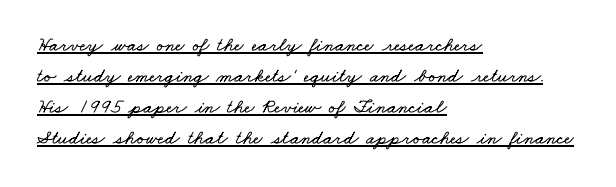
Whoever set this chose a conventional vertical rhythm. A classic flush-left, rag-right setting is used for this passage. Students, observe the line beneath the letters — that is underlining. Compared with typical body copy, the letter spacing here is the same.
